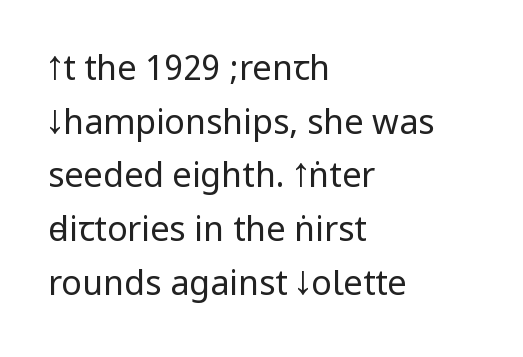
Q: Is the text bold? A: No.
Q: Is the text italic (slanted)? A: No, it is upright.
Q: Is the typeface a serif or a sans-serif typeface? A: Sans-serif.
Q: Is the text underlined? A: No.
Q: How is the paragraph aligned? A: Left-aligned.
Q: Is the spacing between letters normal or unusually wide? A: Normal.
Q: Is the spacing between lines tight, normal or loose? A: Normal.
Q: Width (condensed, normal, or wide)? A: Condensed.
Q: Stroke contrast? A: Low.
